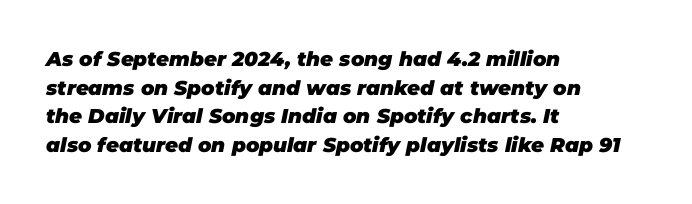
{"italic": "yes", "lean": "right", "slant_degrees": 11, "bold": "yes", "underline": "no", "align": "left", "line_spacing": "normal", "line_spacing_ratio": 1.43, "letter_spacing": "normal", "letter_spacing_em": 0.0, "glyph_px": 20}
